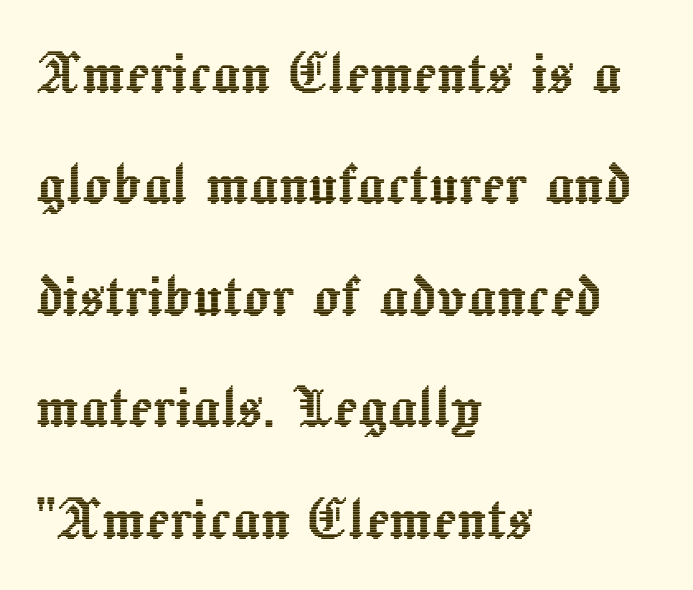
These lines keep a tight, regular rhythm from letter to letter. The setting favours the left margin, as ordinary paragraphs usually do. Is this a fixed-width face? No — the glyphs have proportional, varying widths. It's the straight-up-and-down kind of type. The vertical gap from one line to the next is medium.
